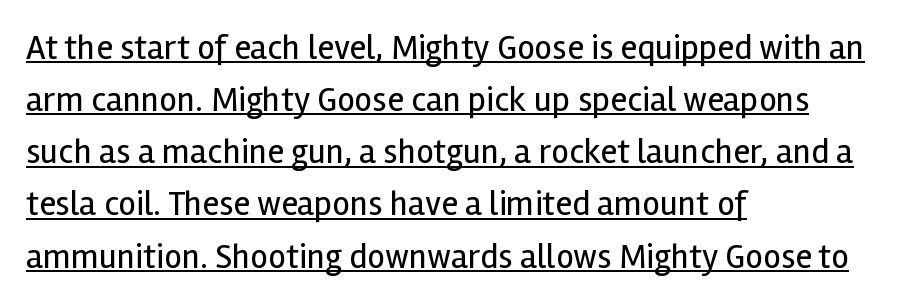
Q: Is the text bold? A: No.
Q: Is the text italic (slanted)? A: No, it is upright.
Q: Is the typeface a serif or a sans-serif typeface? A: Sans-serif.
Q: Is the text underlined? A: Yes.
Q: How is the paragraph aligned? A: Left-aligned.
Q: Is the spacing between letters normal or unusually wide? A: Normal.
Q: Is the spacing between lines tight, normal or loose? A: Normal.
Q: Width (condensed, normal, or wide)? A: Normal.
Q: x-height? A: Medium.
Q: Monospaced? A: No.
